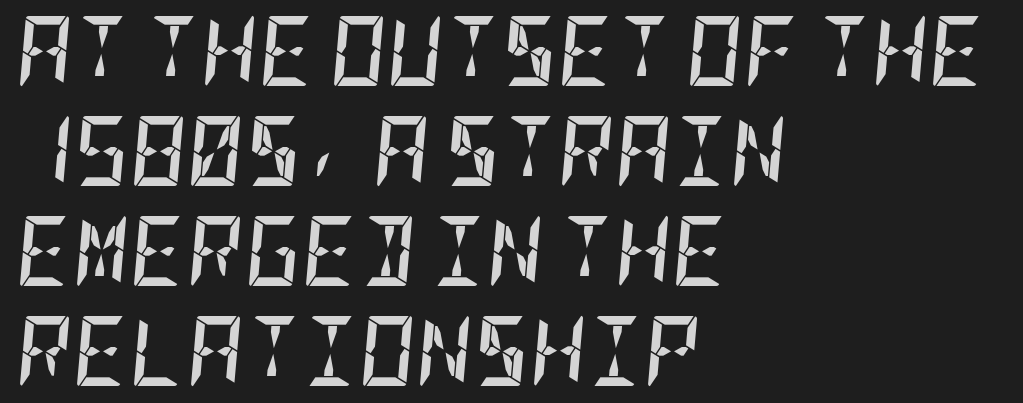
Q: Is the text bold? A: Yes.
Q: Is the text italic (slanted)? A: Yes, it leans right by about 5 degrees.
Q: Is the text underlined? A: No.
Q: How is the paragraph aligned? A: Left-aligned.
Q: Is the spacing between letters normal or unusually wide? A: Normal.
Q: Is the spacing between lines tight, normal or loose? A: Normal.
Q: Width (condensed, normal, or wide)? A: Condensed.
Q: Stroke contrast? A: Low.
Q: x-height? A: Large.
